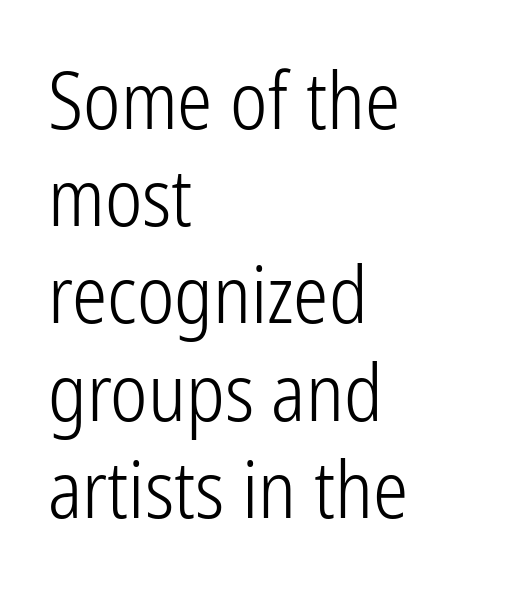
{"serif": "no", "italic": "no", "bold": "no", "weight": "light", "width": "condensed", "stroke_contrast": "low", "x_height": "medium", "monospaced": "no", "underline": "no", "align": "left", "line_spacing_ratio": 1.23, "letter_spacing": "normal", "letter_spacing_em": 0.0, "glyph_px": 79}
